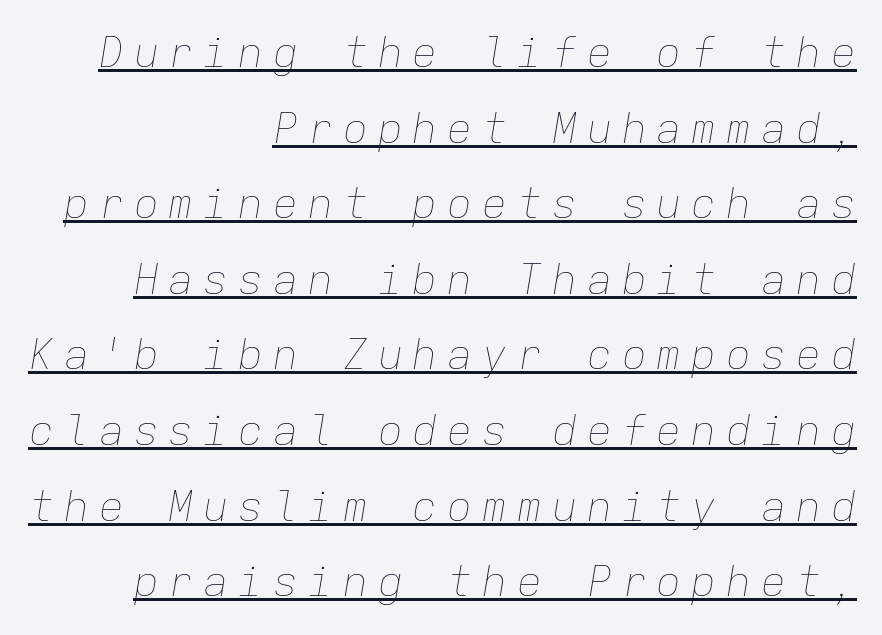
The passage shown is underscored from start to finish. The strokes carry an ordinary text weight at most. There is plenty of visible air inserted between adjacent glyphs. The letters march in equal steps, a hallmark of fixed-pitch type.
